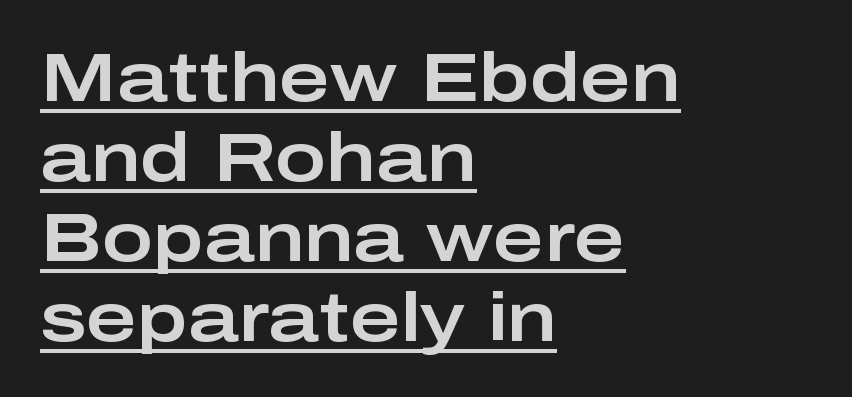
Short and long lines alike share a common starting point at left. Each letter keeps its own natural width here, so spacing adapts to shape. These lines were composed using upright roman letters. What decoration does the sample have? An underline. This is sans-serif lettering, the kind often seen on screens and signage. Characters follow at the spacing the type designer built in.
